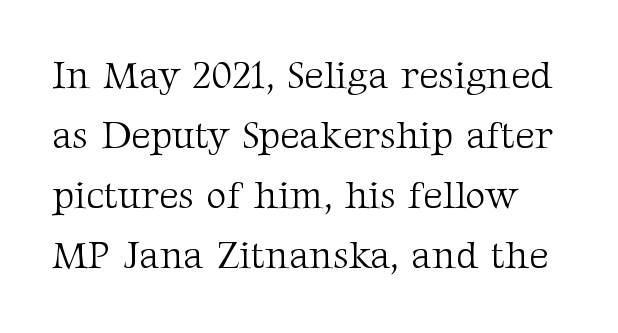
You can tell from the footed stems that serif type was used. Varying glyph widths throughout — classic text-font behaviour. A light-to-regular cut is what we see here. Beneath every word, the page is bare. Nothing unusual about the tracking: characters are spaced as the font intends.
